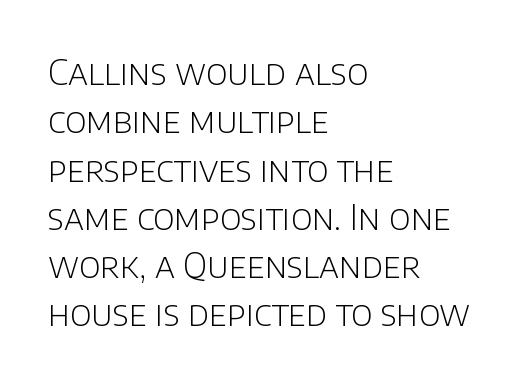
Horizontal bands of white between lines are of average thickness. Look at the bottom of the vertical strokes: they stop flat, with no serifs. You could not count columns in this text — the font is proportionally spaced. The cut favours lightness, reaching ordinary text weight at its darkest. The text block is weighted toward the left margin, trailing off unevenly rightward. You can tell it's not italic because the verticals are truly vertical.
